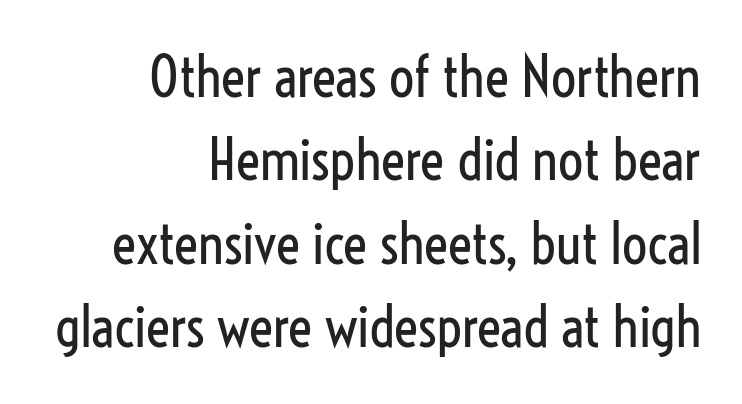
The image shows 56 px regular-weight, condensed sans-serif type, upright; set right-aligned, normal line spacing (1.49x), normal letter spacing, not underlined; low stroke contrast and a medium x-height.
